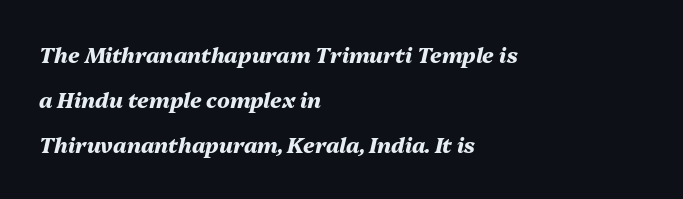
Just letters on the line, the space beneath them empty. Default kerning and tracking; the words read as compact shapes. Pretty heavy lettering here — definitely bold. The passage shown leans; its letterforms are oblique. The passage shown stacks its lines with a broad gap.
